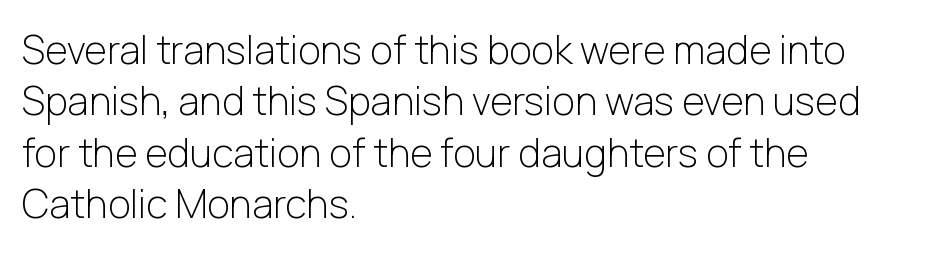
Q: Is the text bold? A: No.
Q: Is the text italic (slanted)? A: No, it is upright.
Q: Is the typeface a serif or a sans-serif typeface? A: Sans-serif.
Q: Is the text underlined? A: No.
Q: How is the paragraph aligned? A: Left-aligned.
Q: Is the spacing between letters normal or unusually wide? A: Normal.
Q: Is the spacing between lines tight, normal or loose? A: Normal.
Q: Width (condensed, normal, or wide)? A: Normal.
Q: Stroke contrast? A: Low.
Q: x-height? A: Medium.
Q: Monospaced? A: No.
